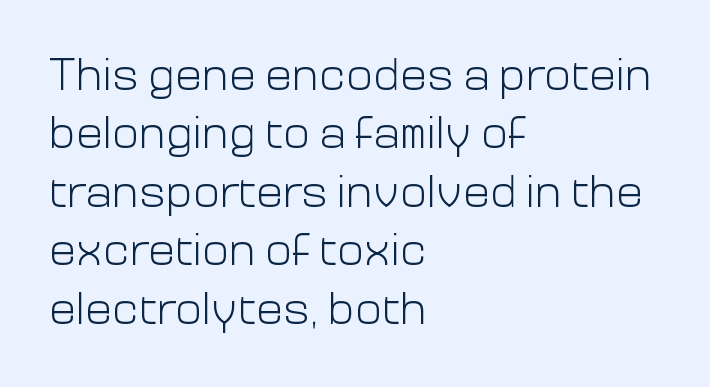
{"serif": "no", "italic": "no", "bold": "no", "weight": "light", "width": "normal", "stroke_contrast": "low", "x_height": "medium", "monospaced": "no", "underline": "no", "align": "left", "line_spacing": "normal", "line_spacing_ratio": 1.3, "letter_spacing": "normal", "letter_spacing_em": 0.0, "glyph_px": 45}
